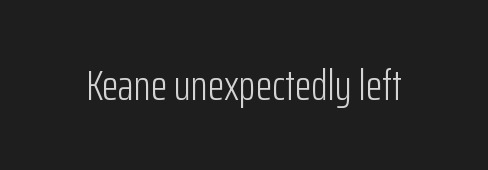
The image shows 43 px light, condensed sans-serif type, upright; set normal letter spacing, not underlined; low stroke contrast and a medium x-height.
